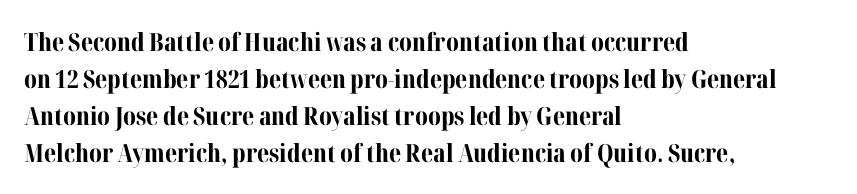
Horizontally, the lines are justified to the leading edge only. These words are printed bold, with thick strokes throughout. These lines sit exactly where default settings would place them. Every character sits straight up, as roman type does. Beneath every word, the page is bare.
